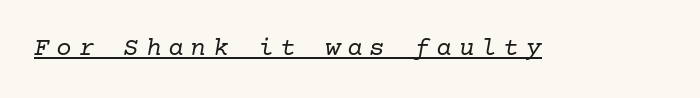
No letter is thick-stroked: the sample isn't bold. Looking at the ascenders, they clearly lean. Compared with undecorated copy, this sample adds a rule below the words. What stands out about the letter spacing? Its width — letters are far apart.
